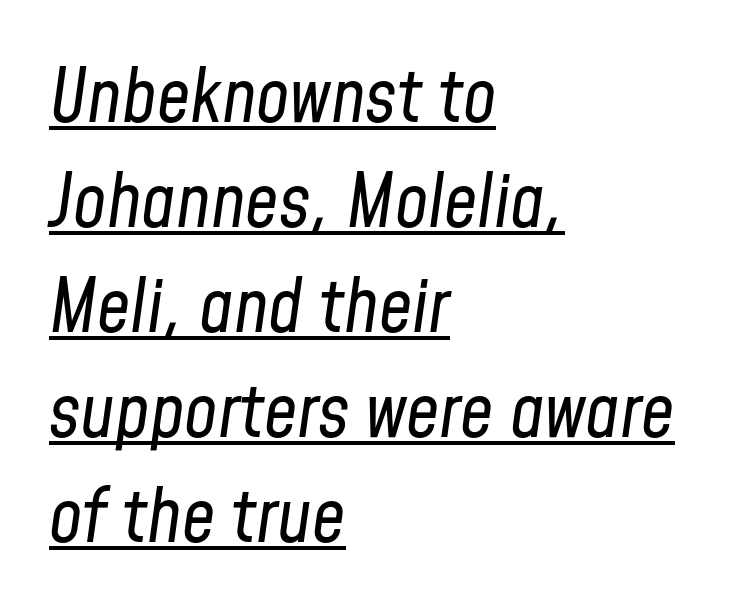
Letter spacing: default. How would I describe the line gaps? Plain and ordinary. Check the space under the baseline: a stroke is drawn there. One-word summary of the alignment: left.
